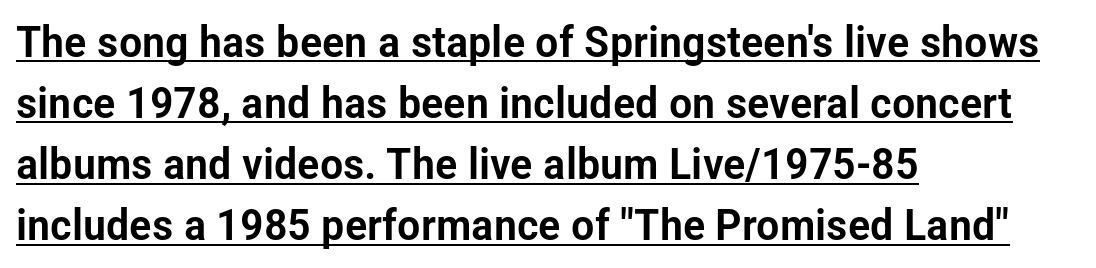
This sample is left-justified, so line endings fall wherever the words run out. These lines sit exactly where default settings would place them. The type family on display is of the sans-serif kind. Looks like regular typesetting: each glyph gets only the width it needs. Characters remain perfectly vertical along every line.
